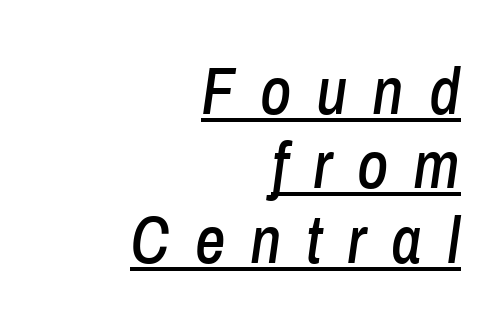
{"italic": "yes", "lean": "right", "slant_degrees": 8, "width": "condensed", "stroke_contrast": "low", "x_height": "medium", "monospaced": "no", "underline": "yes", "align": "right", "line_spacing": "tight", "line_spacing_ratio": 1.11, "letter_spacing": "wide", "letter_spacing_em": 0.37, "glyph_px": 67}
